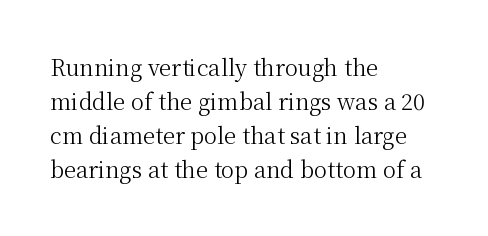
Q: Is the text bold? A: No.
Q: Is the text italic (slanted)? A: No, it is upright.
Q: Is the text underlined? A: No.
Q: How is the paragraph aligned? A: Left-aligned.
Q: Is the spacing between letters normal or unusually wide? A: Normal.
Q: Is the spacing between lines tight, normal or loose? A: Normal.
